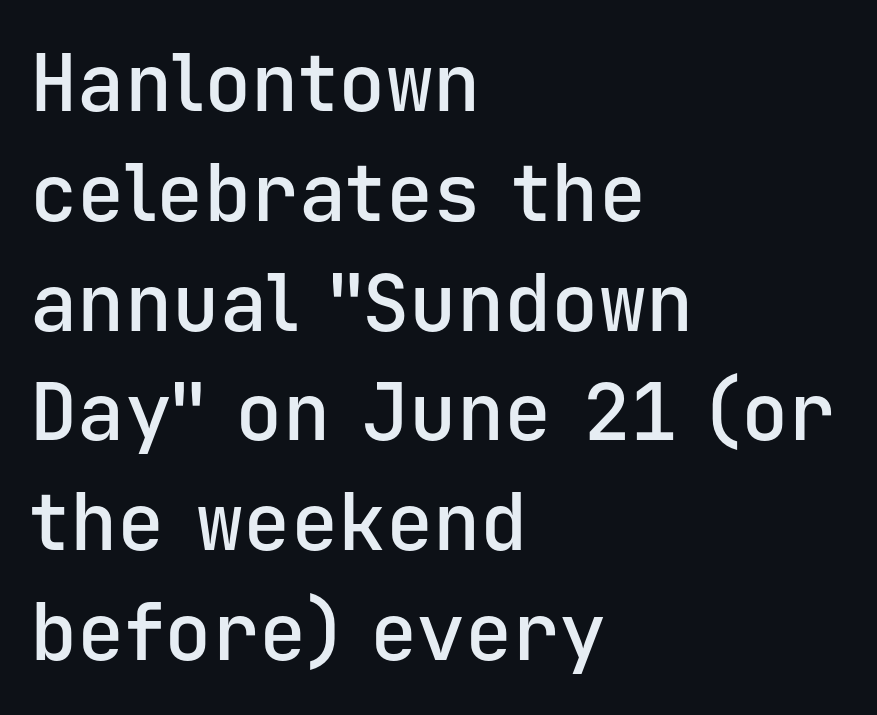
The image shows 79 px semibold sans-serif type, upright, monospaced; set left-aligned, normal line spacing (1.39x), normal letter spacing, not underlined; low stroke contrast and a medium x-height.
